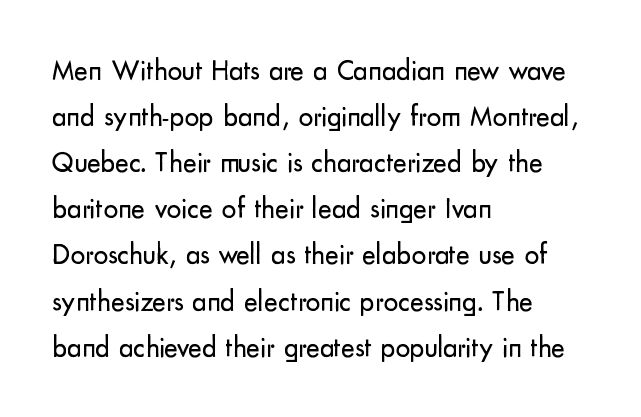
Q: Is the text bold? A: No.
Q: Is the text italic (slanted)? A: No, it is upright.
Q: Is the typeface a serif or a sans-serif typeface? A: Sans-serif.
Q: Is the text underlined? A: No.
Q: How is the paragraph aligned? A: Left-aligned.
Q: Is the spacing between letters normal or unusually wide? A: Normal.
Q: Is the spacing between lines tight, normal or loose? A: Normal.
Q: Width (condensed, normal, or wide)? A: Normal.
Q: Stroke contrast? A: Low.
Q: x-height? A: Small.
Q: Monospaced? A: No.
